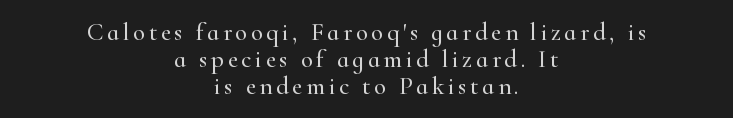
Q: Is the text italic (slanted)? A: No, it is upright.
Q: Is the text underlined? A: No.
Q: How is the paragraph aligned? A: Centered.
Q: Is the spacing between lines tight, normal or loose? A: Tight.
